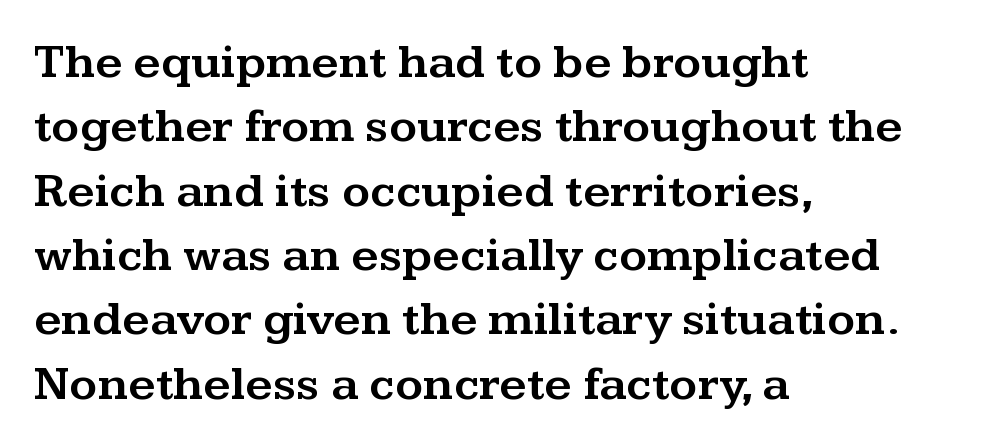
Q: Is the text italic (slanted)? A: No, it is upright.
Q: Is the typeface a serif or a sans-serif typeface? A: Serif.
Q: Is the text underlined? A: No.
Q: How is the paragraph aligned? A: Left-aligned.
Q: Is the spacing between letters normal or unusually wide? A: Normal.
Q: Is the spacing between lines tight, normal or loose? A: Normal.
Q: Width (condensed, normal, or wide)? A: Wide.
Q: Stroke contrast? A: Medium.
Q: x-height? A: Medium.
Q: Monospaced? A: No.
